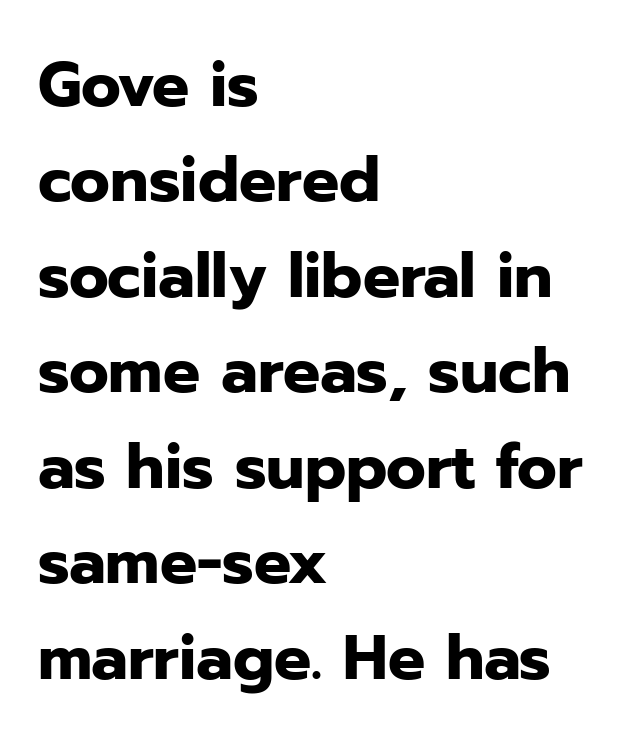
The image shows 62 px heavy sans-serif type, upright; set left-aligned, normal line spacing (1.54x), normal letter spacing, not underlined; low stroke contrast and a medium x-height.
